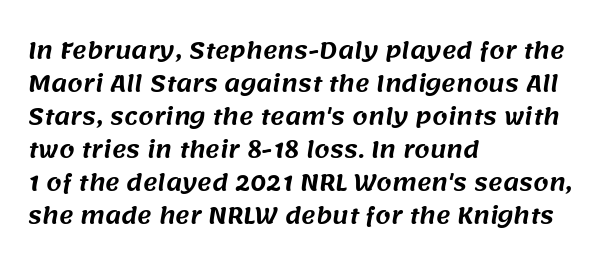
{"underline": "no", "align": "left", "line_spacing": "normal", "line_spacing_ratio": 1.5, "letter_spacing": "normal", "letter_spacing_em": 0.0, "glyph_px": 22}
